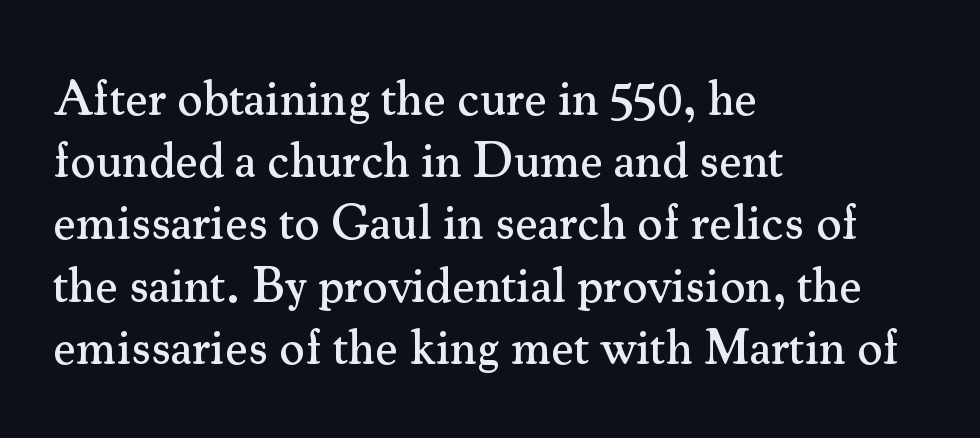
Q: Is the text italic (slanted)? A: No, it is upright.
Q: Is the typeface a serif or a sans-serif typeface? A: Serif.
Q: Is the text underlined? A: No.
Q: How is the paragraph aligned? A: Left-aligned.
Q: Is the spacing between letters normal or unusually wide? A: Normal.
Q: Is the spacing between lines tight, normal or loose? A: Normal.
Q: Width (condensed, normal, or wide)? A: Normal.
Q: Stroke contrast? A: Medium.
Q: x-height? A: Small.
Q: Monospaced? A: No.
